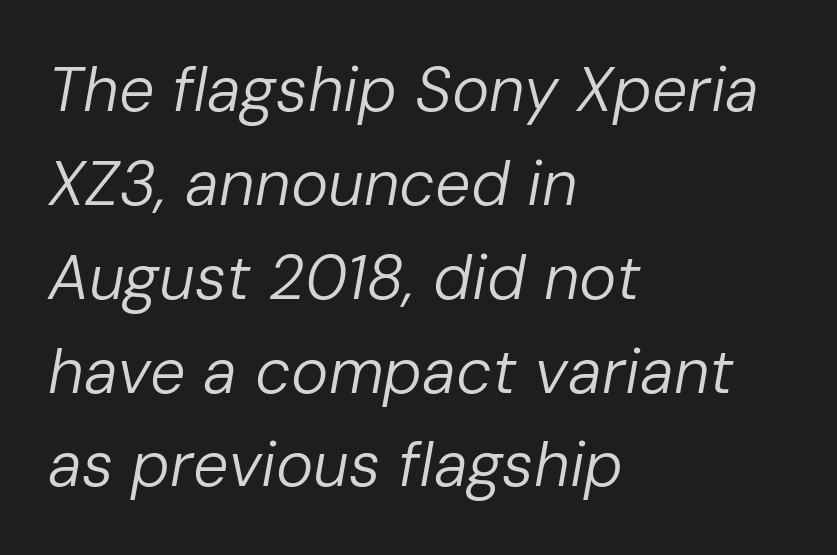
The image shows 63 px regular-weight type, italic (leaning right); set left-aligned, normal line spacing (1.49x), normal letter spacing, not underlined; low stroke contrast and a medium x-height.
